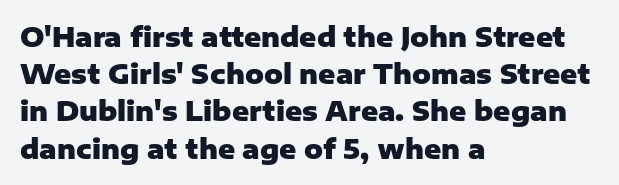
Q: Is the text bold? A: Yes.
Q: Is the text italic (slanted)? A: No, it is upright.
Q: Is the text underlined? A: No.
Q: How is the paragraph aligned? A: Left-aligned.
Q: Is the spacing between letters normal or unusually wide? A: Normal.
Q: Is the spacing between lines tight, normal or loose? A: Normal.
